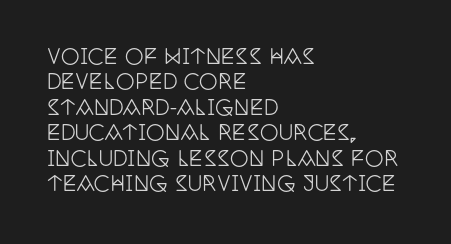
{"italic": "no", "underline": "no", "align": "left", "line_spacing_ratio": 1.21, "letter_spacing": "normal", "letter_spacing_em": 0.0, "glyph_px": 21}
